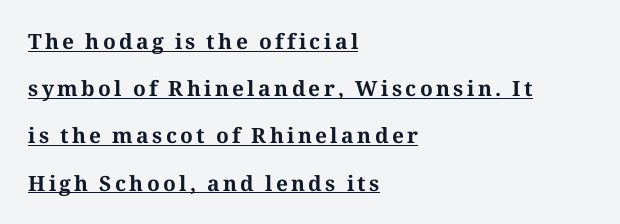
Q: Is the text bold? A: Yes.
Q: Is the text italic (slanted)? A: No, it is upright.
Q: Is the text underlined? A: Yes.
Q: How is the paragraph aligned? A: Left-aligned.
Q: Is the spacing between lines tight, normal or loose? A: Loose.
